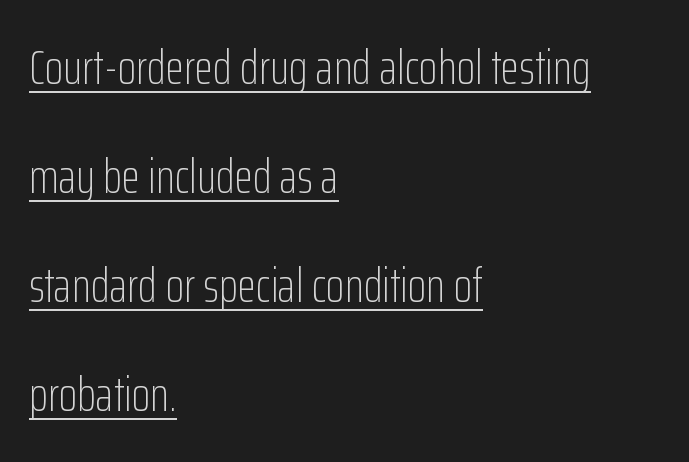
Compared with a centered layout, this one pins lines to the left instead. Varying glyph widths throughout — classic text-font behaviour. Does extra space separate the letters? No, they use regular spacing. The typography opts for an upright posture over an oblique one. The passage shown is typeset with a sans-serif family.
